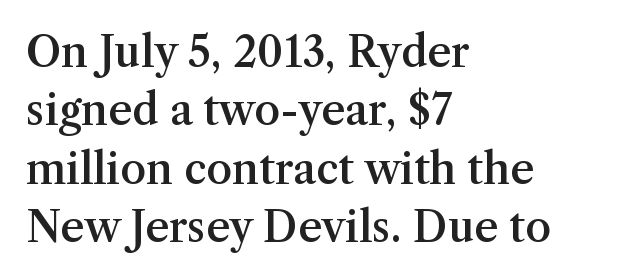
Q: Is the text bold? A: Semi-bold.
Q: Is the text italic (slanted)? A: No, it is upright.
Q: Is the typeface a serif or a sans-serif typeface? A: Serif.
Q: Is the text underlined? A: No.
Q: How is the paragraph aligned? A: Left-aligned.
Q: Is the spacing between letters normal or unusually wide? A: Normal.
Q: Is the spacing between lines tight, normal or loose? A: Normal.
Q: Width (condensed, normal, or wide)? A: Normal.
Q: Stroke contrast? A: Medium.
Q: x-height? A: Medium.
Q: Monospaced? A: No.
